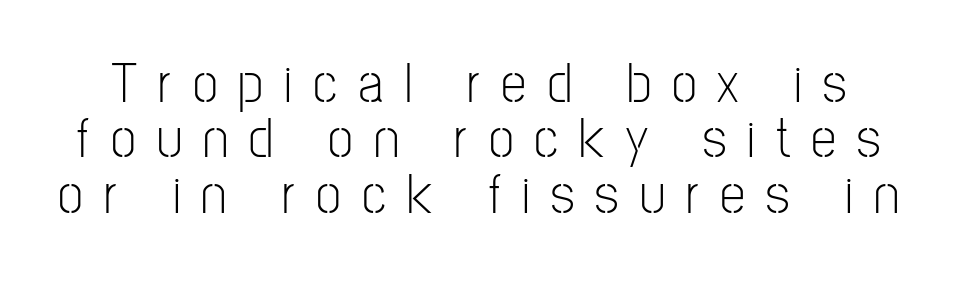
The image shows 57 px light, condensed sans-serif type, upright; set tight line spacing (0.97x), unusually wide letter spacing (+0.37 em), not underlined; low stroke contrast and a medium x-height.
